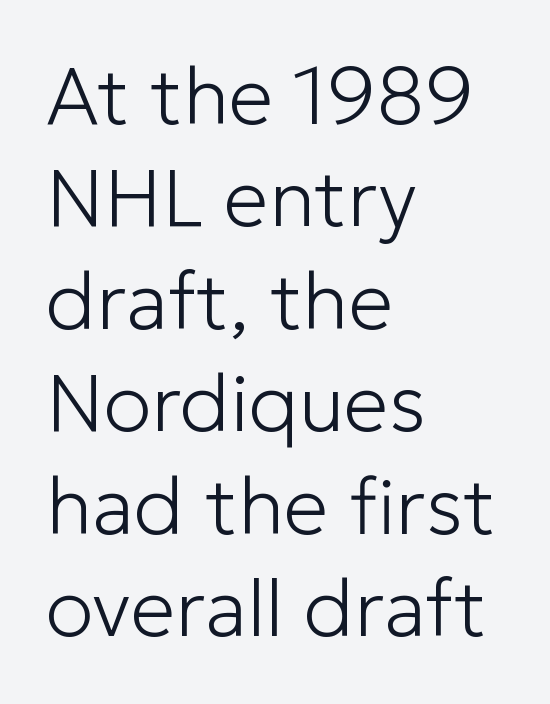
{"serif": "no", "italic": "no", "bold": "no", "weight": "light", "width": "normal", "stroke_contrast": "low", "x_height": "medium", "monospaced": "no", "underline": "no", "align": "left", "line_spacing": "normal", "line_spacing_ratio": 1.28, "letter_spacing": "normal", "letter_spacing_em": 0.0, "glyph_px": 80}
